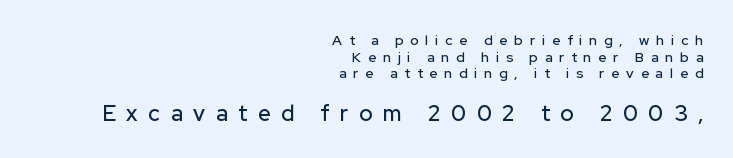
Q: Is the text italic (slanted)? A: No, it is upright.
Q: Is the text underlined? A: No.
Q: How is the paragraph aligned? A: Right-aligned.
Q: Is the spacing between letters normal or unusually wide? A: Unusually wide.
Q: Which block of text is set in a larger size, the first (top) or the second (bottom)? A: The second (bottom) one.
